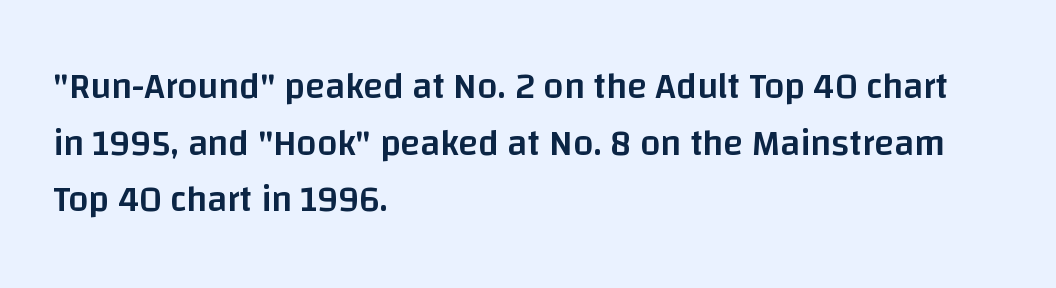
Glance below the letters and you will spot only blank space. Its strokes are somewhat broadened, the hallmark of semibold type. Horizontal bands of white between lines are of average thickness. Serifs: no, the terminals of the letterforms are clean. Proportional: the letters do not fall into vertical columns. The tracking reads as untouched default to a designer's eye.
